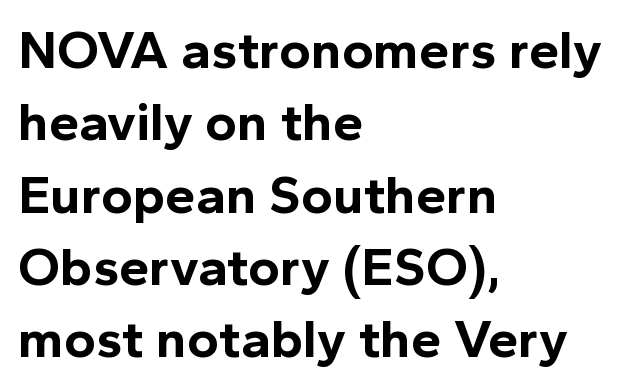
Q: Is the text bold? A: Yes.
Q: Is the text italic (slanted)? A: No, it is upright.
Q: Is the typeface a serif or a sans-serif typeface? A: Sans-serif.
Q: Is the text underlined? A: No.
Q: How is the paragraph aligned? A: Left-aligned.
Q: Is the spacing between letters normal or unusually wide? A: Normal.
Q: Is the spacing between lines tight, normal or loose? A: Normal.
Q: Width (condensed, normal, or wide)? A: Normal.
Q: x-height? A: Medium.
Q: Monospaced? A: No.
